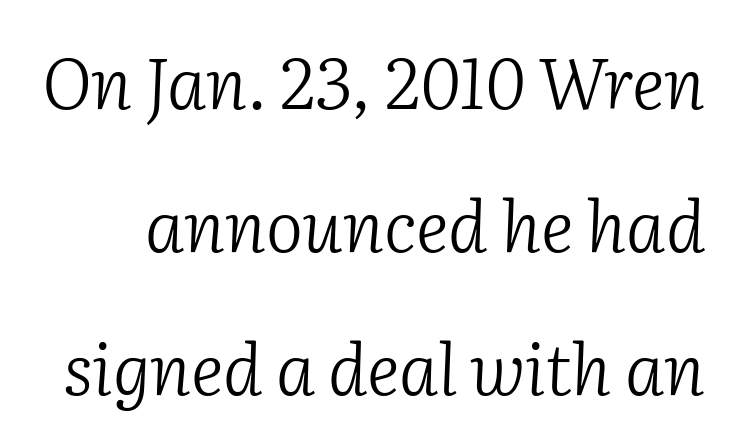
The image shows 70 px light serif type, italic (leaning right); set loose line spacing (2.04x), normal letter spacing, not underlined; low stroke contrast and a medium x-height.
